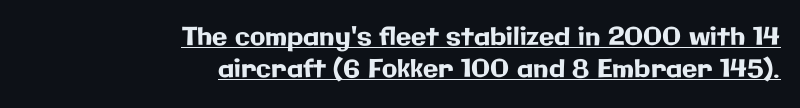
Regular leading. The type sits square on the baseline with zero lean. Tracking here is standard; glyphs follow each other at the usual distance. In CSS terms this would be text-align: right.
